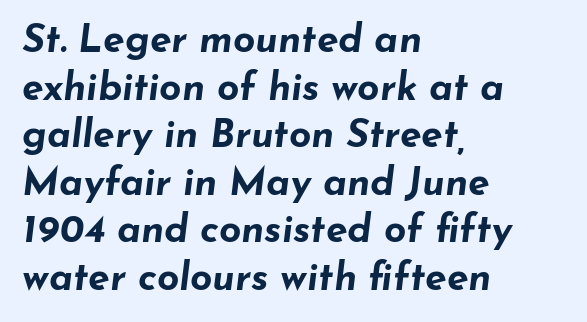
Note the varied advance widths — an 'i' is clearly narrower than an 'm'. Slanted lettering throughout. Students, this is bold: see how much ink each stroke carries. Descenders hang freely into open space.
